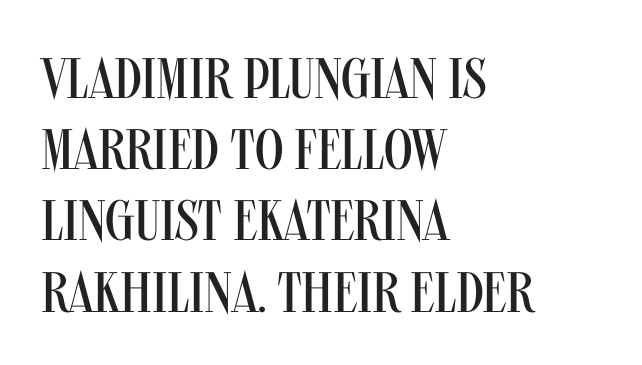
The image shows 57 px regular-weight, condensed sans-serif type, upright; set left-aligned, normal line spacing (1.25x), normal letter spacing, not underlined; medium stroke contrast and a large x-height.
